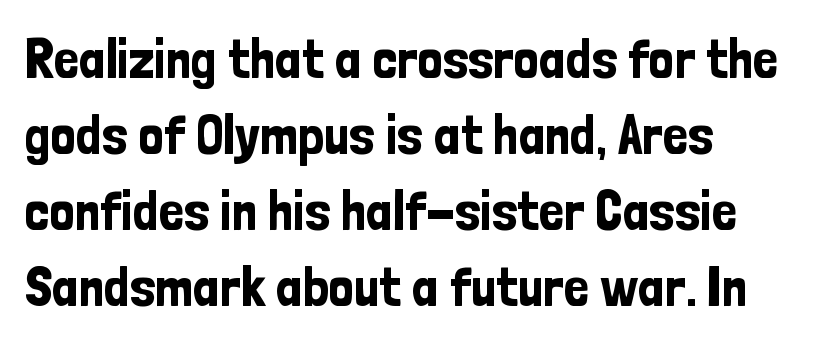
The image shows 56 px condensed sans-serif type, upright; set normal line spacing (1.36x), normal letter spacing, not underlined; low stroke contrast and a medium x-height.
